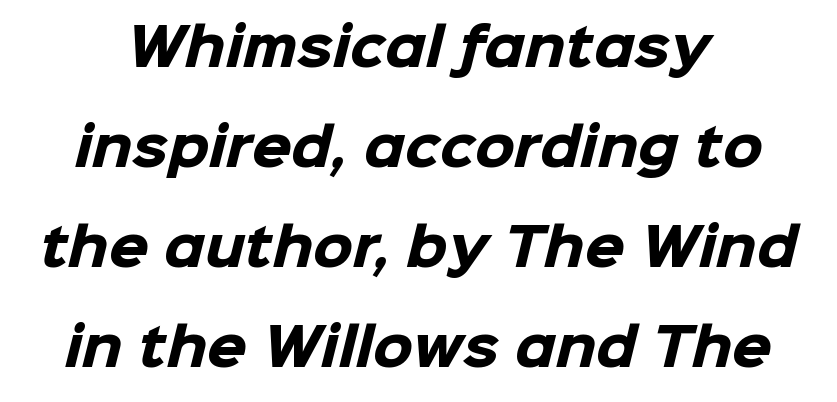
Q: Is the text bold? A: Yes.
Q: Is the typeface a serif or a sans-serif typeface? A: Sans-serif.
Q: Is the text underlined? A: No.
Q: Is the spacing between letters normal or unusually wide? A: Normal.
Q: Is the spacing between lines tight, normal or loose? A: Loose.
Q: Width (condensed, normal, or wide)? A: Normal.
Q: Stroke contrast? A: Low.
Q: x-height? A: Medium.
Q: Monospaced? A: No.
